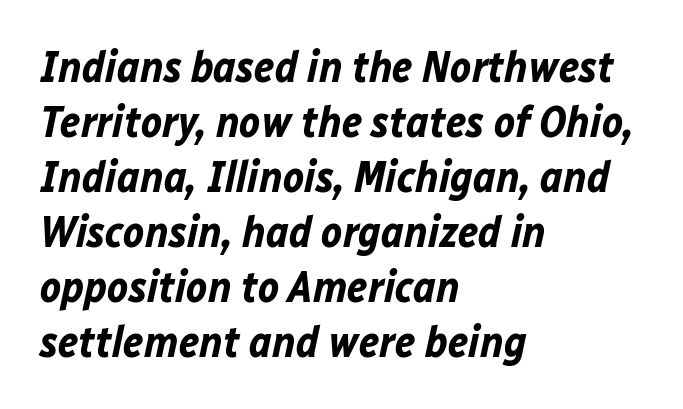
The image shows 44 px bold type, italic (leaning right); set left-aligned, normal line spacing (1.25x), normal letter spacing, not underlined; low stroke contrast and a medium x-height.
